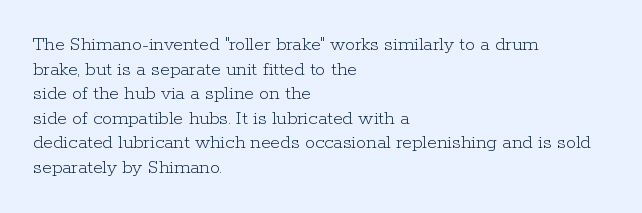
{"italic": "no", "bold": "no", "underline": "no", "align": "left", "line_spacing_ratio": 1.23, "letter_spacing": "normal", "letter_spacing_em": 0.0, "glyph_px": 20}
